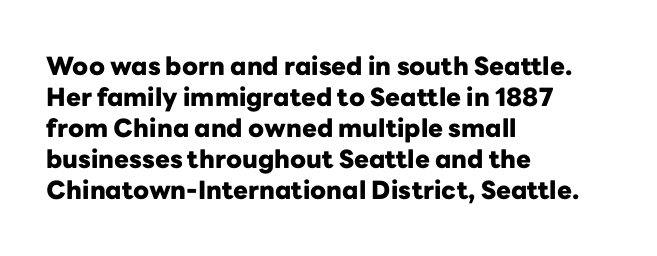
The image shows 25 px bold type, upright; set left-aligned, line spacing 1.24x, normal letter spacing, not underlined.
